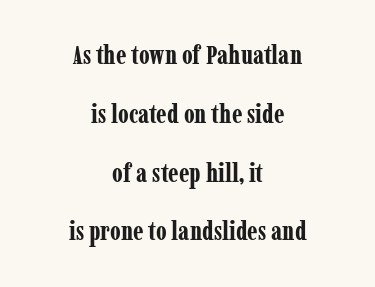
Leading: increased. Quick note: underline off. These lines stack symmetrically, like a column narrowing and widening about its center. What weight is shown? A full bold with thick strokes. Nothing unusual about the tracking: characters are spaced as the font intends. The lettering stays uniformly vertical, giving the passage a roman look.
